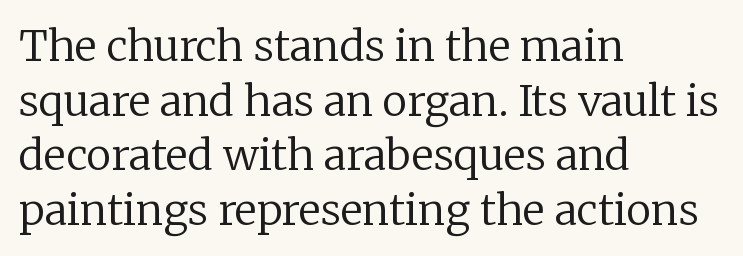
Any mark beneath the type? The region is blank. Short note: letters normally spaced. Compared with a typical body face, this is equally light or lighter still. Each letter keeps its own natural width here, so spacing adapts to shape.
